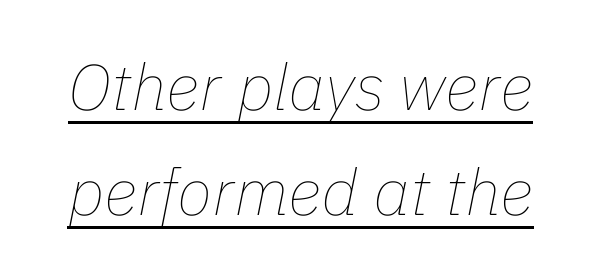
{"italic": "yes", "lean": "right", "slant_degrees": 11, "bold": "no", "weight": "thin", "width": "normal", "stroke_contrast": "low", "x_height": "medium", "monospaced": "no", "underline": "yes", "line_spacing": "normal", "line_spacing_ratio": 1.62, "letter_spacing": "normal", "letter_spacing_em": 0.0, "glyph_px": 65}
